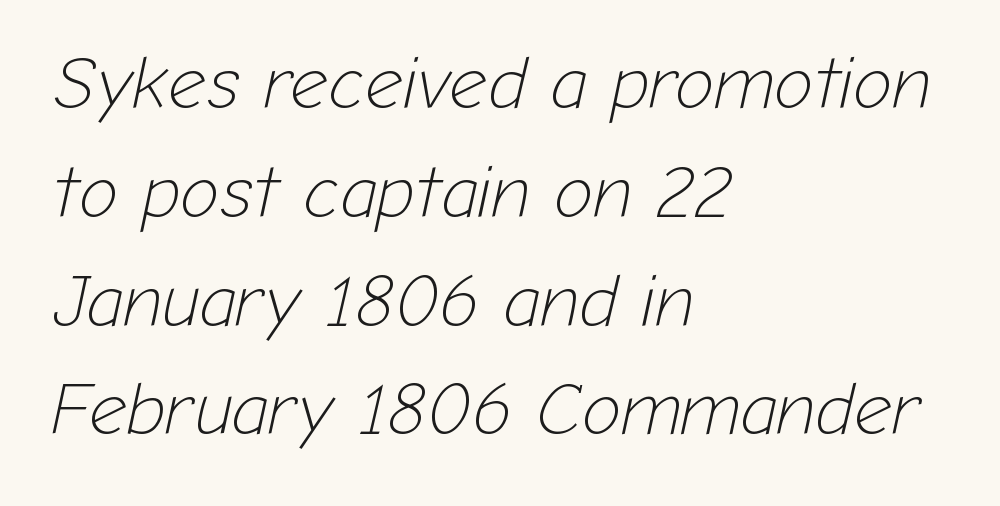
The image shows 74 px light type, italic (leaning right); set left-aligned, normal line spacing (1.47x), normal letter spacing, not underlined; low stroke contrast and a medium x-height.
